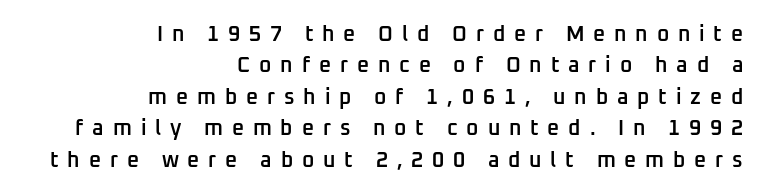
Notice how the stems are strictly vertical — no italics here. The passage shown is semibold, sitting just below true bold. Only glyphs here, with clear space below each row. These lines have a slow, spaced-out rhythm from letter to letter. This sample keeps an unexceptional amount of space between lines. Visually the block forms a straight wall on the right and a jagged coastline on the left.
